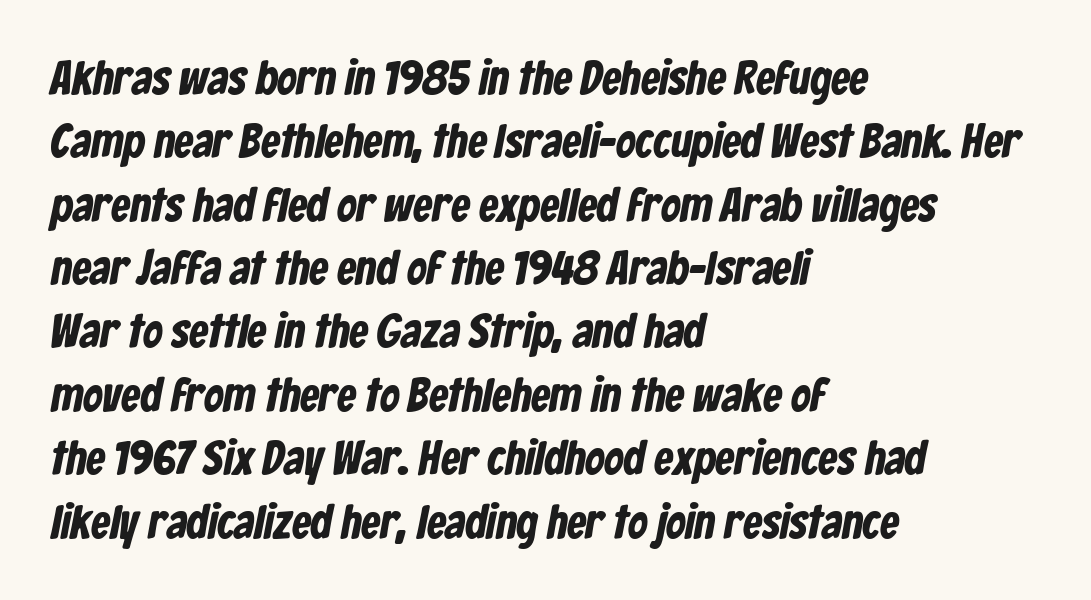
The image shows 48 px condensed sans-serif type; set left-aligned, normal line spacing (1.32x), normal letter spacing, not underlined; low stroke contrast and a medium x-height.
